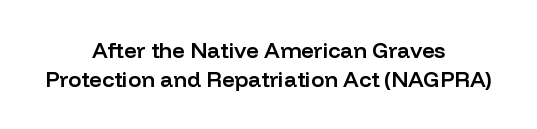
{"italic": "no", "bold": "semi", "underline": "no", "align": "center", "line_spacing": "normal", "line_spacing_ratio": 1.31, "letter_spacing": "normal", "letter_spacing_em": 0.0, "glyph_px": 22}
